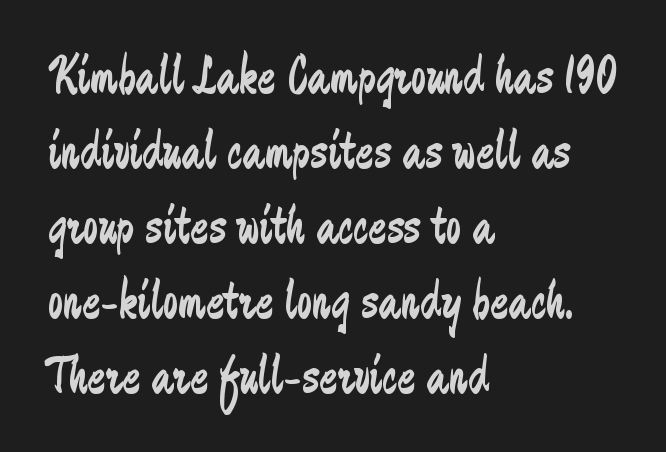
{"serif": "no", "bold": "no", "weight": "regular", "width": "condensed", "stroke_contrast": "low", "x_height": "medium", "monospaced": "no", "underline": "no", "align": "left", "line_spacing": "normal", "line_spacing_ratio": 1.39, "letter_spacing": "normal", "letter_spacing_em": 0.0, "glyph_px": 54}
